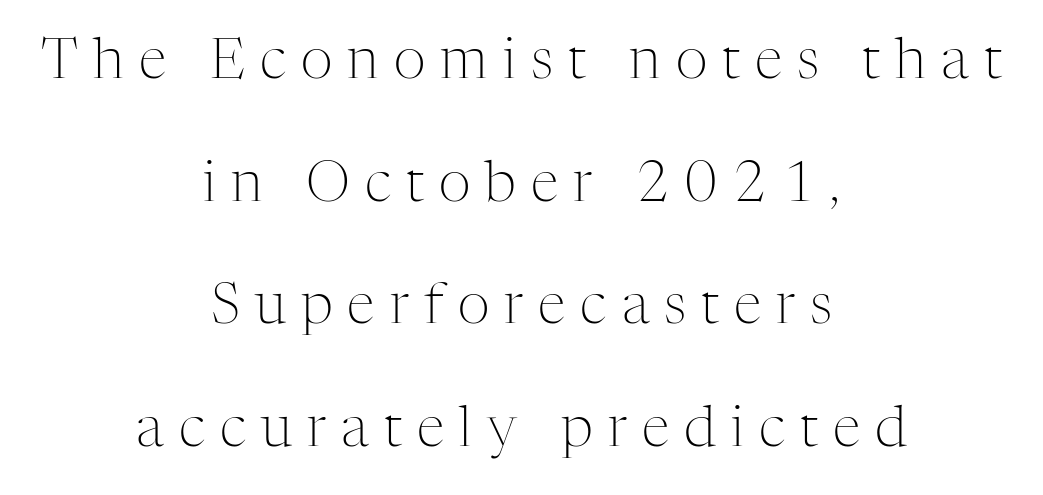
{"serif": "yes", "italic": "no", "bold": "no", "weight": "light", "width": "normal", "stroke_contrast": "medium", "x_height": "medium", "monospaced": "no", "underline": "no", "align": "center", "line_spacing": "loose", "line_spacing_ratio": 2.19, "letter_spacing": "wide", "letter_spacing_em": 0.27, "glyph_px": 56}
